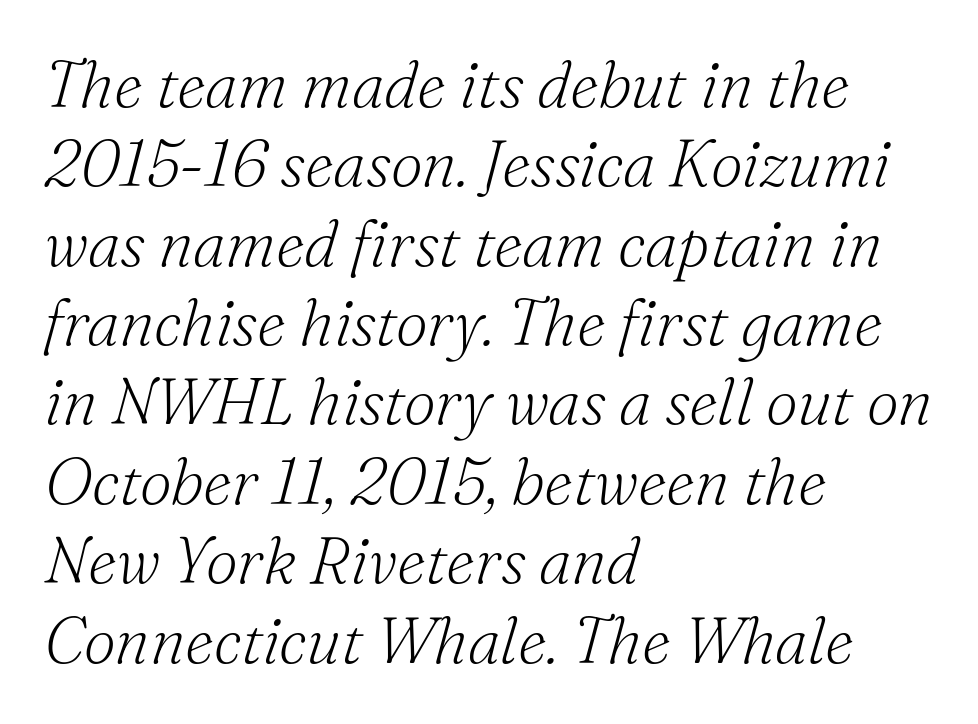
Q: Is the text bold? A: No.
Q: Is the text italic (slanted)? A: Yes, it leans right by about 16 degrees.
Q: Is the typeface a serif or a sans-serif typeface? A: Serif.
Q: Is the text underlined? A: No.
Q: How is the paragraph aligned? A: Left-aligned.
Q: Is the spacing between letters normal or unusually wide? A: Normal.
Q: Width (condensed, normal, or wide)? A: Normal.
Q: Stroke contrast? A: Medium.
Q: x-height? A: Small.
Q: Monospaced? A: No.
